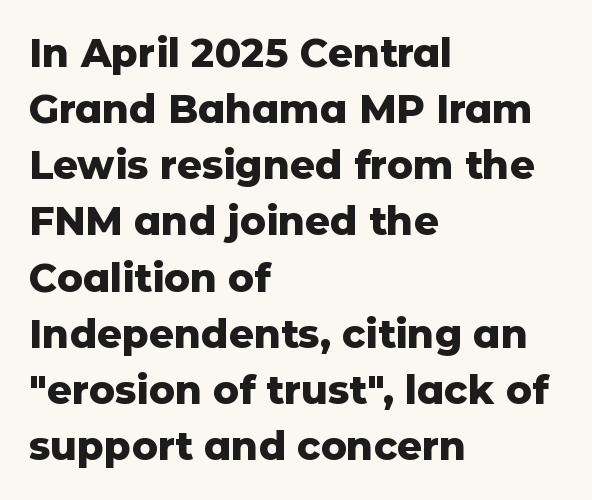
Q: Is the text bold? A: Yes.
Q: Is the text italic (slanted)? A: No, it is upright.
Q: Is the typeface a serif or a sans-serif typeface? A: Sans-serif.
Q: Is the text underlined? A: No.
Q: How is the paragraph aligned? A: Left-aligned.
Q: Is the spacing between letters normal or unusually wide? A: Normal.
Q: Is the spacing between lines tight, normal or loose? A: Normal.
Q: Width (condensed, normal, or wide)? A: Normal.
Q: Stroke contrast? A: Low.
Q: x-height? A: Medium.
Q: Monospaced? A: No.
